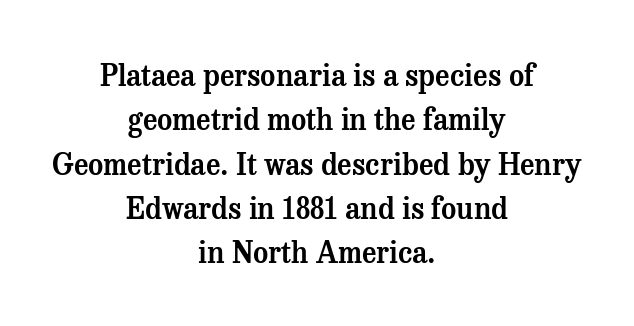
{"serif": "yes", "italic": "no", "width": "normal", "stroke_contrast": "medium", "x_height": "medium", "monospaced": "no", "underline": "no", "align": "center", "line_spacing": "normal", "line_spacing_ratio": 1.53, "letter_spacing": "normal", "letter_spacing_em": 0.0, "glyph_px": 29}
